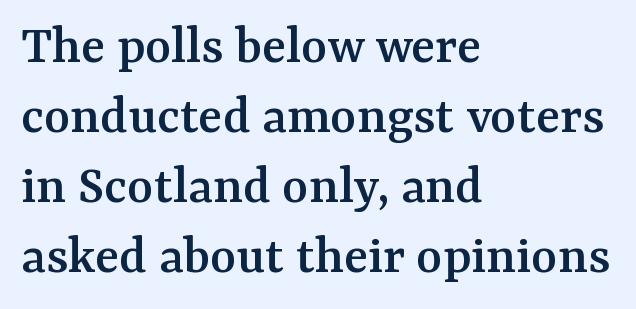
A normal amount of white space separates one row of letters from the next. Nope, not italic — everything's standing straight. The rendering anchors every line to the left-hand side. The letterforms sit shoulder to shoulder at normal distance. The baseline area is clear. Examine the stroke ends and you'll spot serifs.
